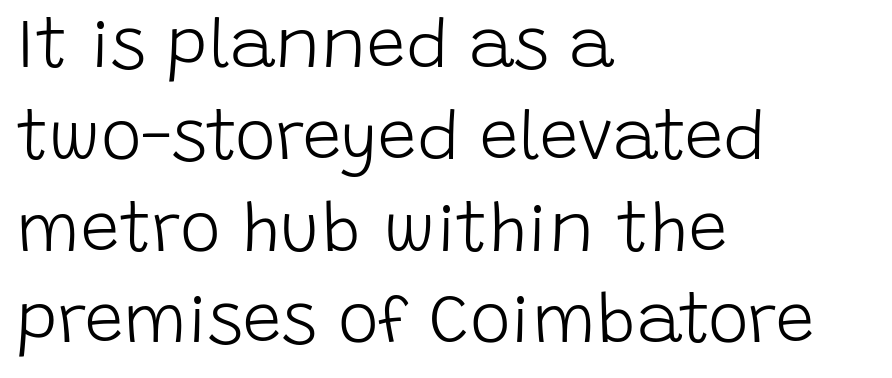
The glyphs in this specimen are sans serif. Italic: no, the glyphs are upright roman. Left-aligned paragraph, ragged on the right. Letters have the restrained weight of plain body copy at most. Looks like regular typesetting: each glyph gets only the width it needs. Spacing between characters is what you'd get straight out of the box.
